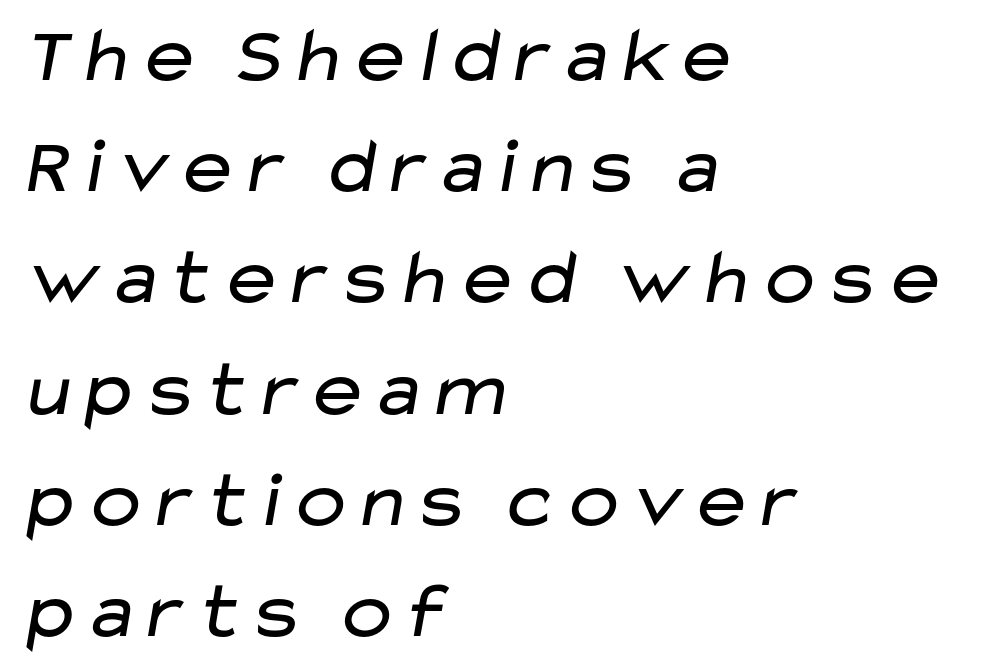
Q: Is the text bold? A: No.
Q: Is the typeface a serif or a sans-serif typeface? A: Sans-serif.
Q: Is the text underlined? A: No.
Q: How is the paragraph aligned? A: Left-aligned.
Q: Is the spacing between letters normal or unusually wide? A: Normal.
Q: Is the spacing between lines tight, normal or loose? A: Normal.
Q: Width (condensed, normal, or wide)? A: Wide.
Q: Stroke contrast? A: Low.
Q: x-height? A: Medium.
Q: Monospaced? A: No.
